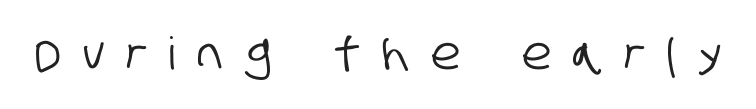
Q: Is the typeface a serif or a sans-serif typeface? A: Sans-serif.
Q: Is the text underlined? A: No.
Q: Is the spacing between letters normal or unusually wide? A: Unusually wide.
Q: Width (condensed, normal, or wide)? A: Condensed.
Q: Stroke contrast? A: Low.
Q: x-height? A: Large.
Q: Monospaced? A: No.
